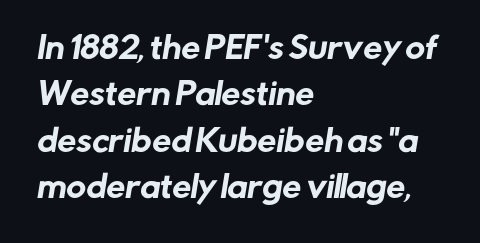
{"serif": "no", "width": "normal", "stroke_contrast": "low", "x_height": "medium", "monospaced": "no", "underline": "no", "align": "left", "line_spacing": "normal", "line_spacing_ratio": 1.55, "letter_spacing": "normal", "letter_spacing_em": 0.0, "glyph_px": 30}
